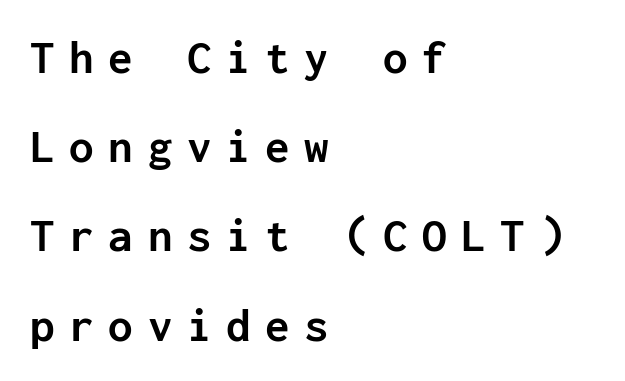
The image shows 49 px semibold sans-serif type, upright, monospaced; set left-aligned, line spacing 1.82x, unusually wide letter spacing (+0.3 em), not underlined; low stroke contrast and a medium x-height.
